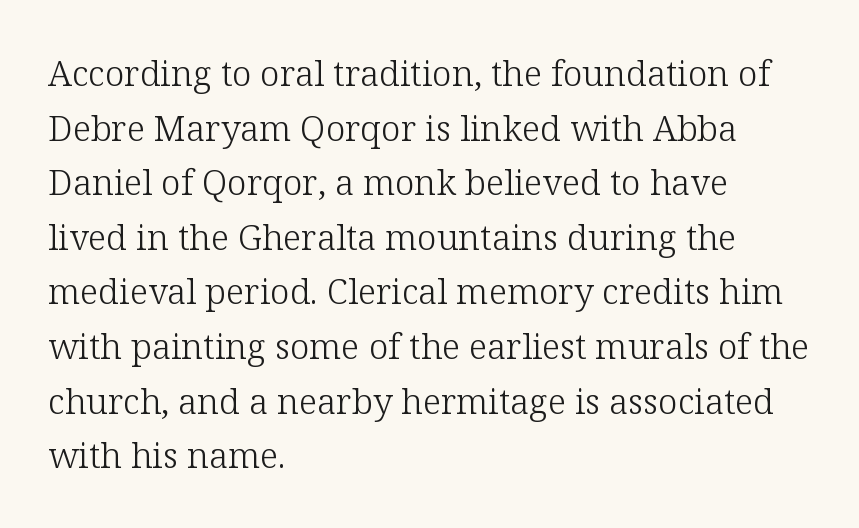
Do the characters align in a grid? No, the font is proportional. Check where the strokes stop: tiny serifs finish them off. Is the stroke heavy? The answer is a plain regular-or-lighter. Rows of type keep a routine distance in the vertical direction.
